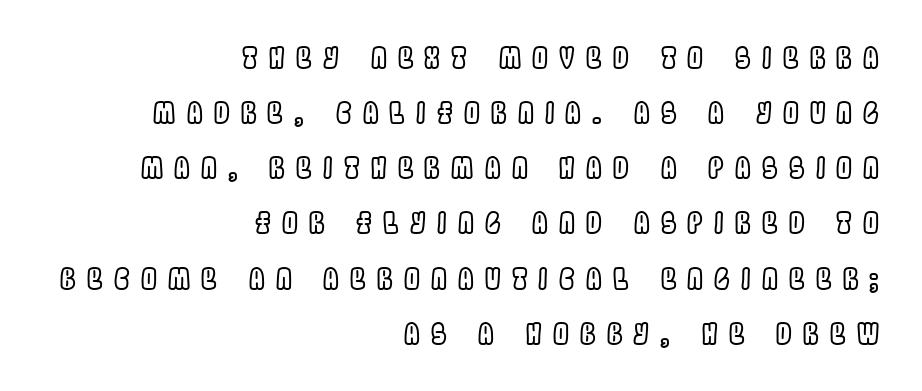
The rendering uses a large line-height, opening up the rows. Note the varied advance widths — an 'i' is clearly narrower than an 'm'. Type without underlining. Posture: upright roman.
